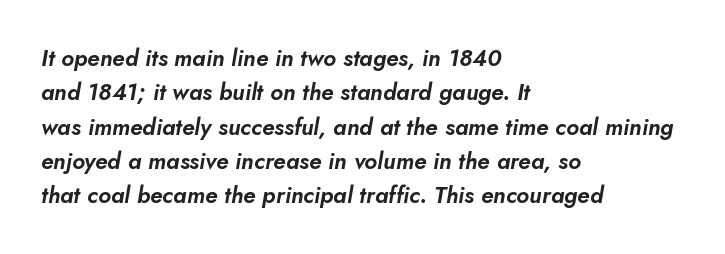
Q: Is the text italic (slanted)? A: Yes, it leans right by about 5 degrees.
Q: Is the text underlined? A: No.
Q: How is the paragraph aligned? A: Left-aligned.
Q: Is the spacing between letters normal or unusually wide? A: Normal.
Q: Is the spacing between lines tight, normal or loose? A: Normal.
